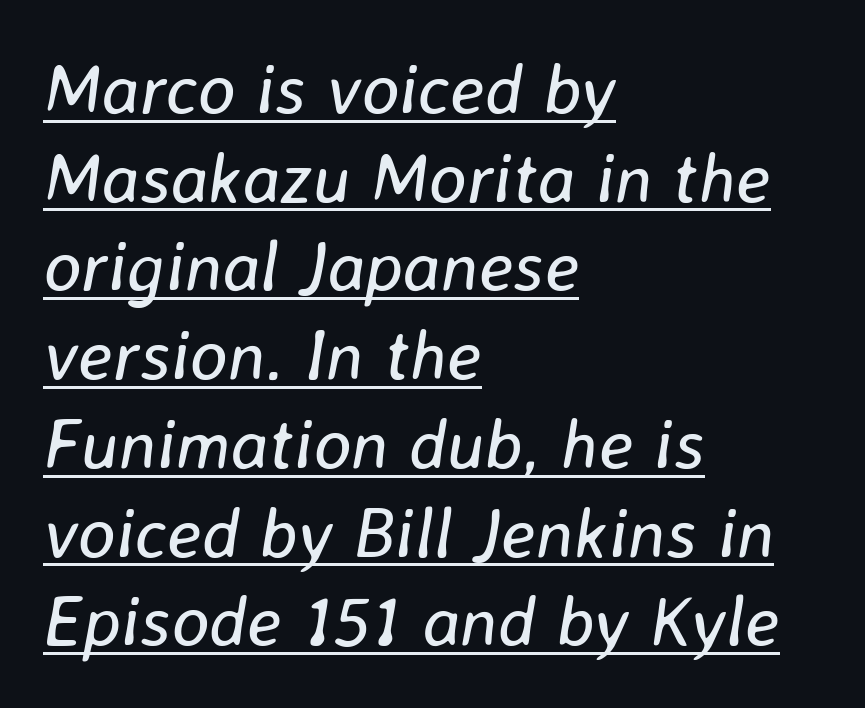
The face looks like a standard text weight, possibly lighter. Standard letterfit; no display-style spreading of the glyphs. The font's italic variant was chosen for this text. Underline: present. Honestly, the row spacing looks completely unremarkable. Short and long lines alike share a common starting point at left.
